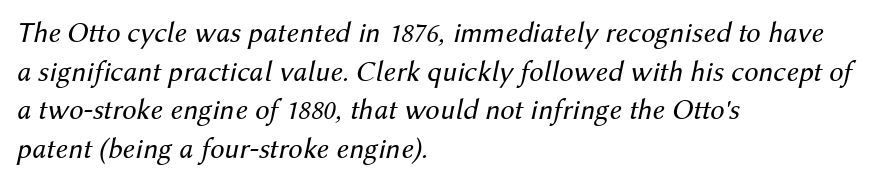
{"italic": "yes", "lean": "right", "slant_degrees": 12, "bold": "no", "weight": "regular", "width": "normal", "stroke_contrast": "medium", "x_height": "medium", "monospaced": "no", "underline": "no", "align": "left", "line_spacing": "normal", "line_spacing_ratio": 1.33, "letter_spacing": "normal", "letter_spacing_em": 0.0, "glyph_px": 29}
